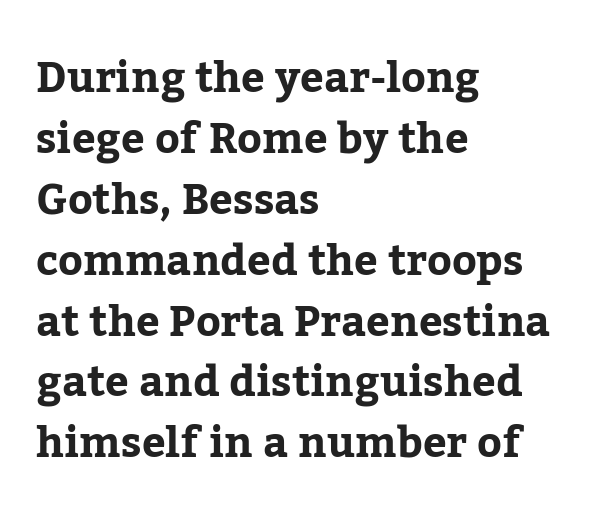
The image shows 42 px serif type, upright; set left-aligned, normal line spacing (1.45x), normal letter spacing, not underlined; low stroke contrast and a medium x-height.
